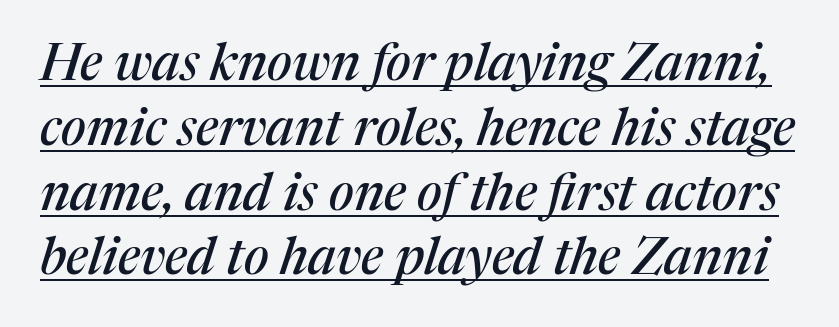
The specimen reads as italic at a glance. Interline gaps are of average width in this sample. Here the glyphs are tracked normally, forming tight word shapes. This sample carries an underscore along the baseline area.
